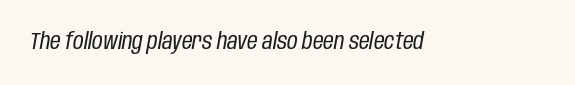
{"italic": "yes", "lean": "right", "slant_degrees": 10, "bold": "no", "underline": "no", "letter_spacing": "normal", "letter_spacing_em": 0.0, "glyph_px": 23}
